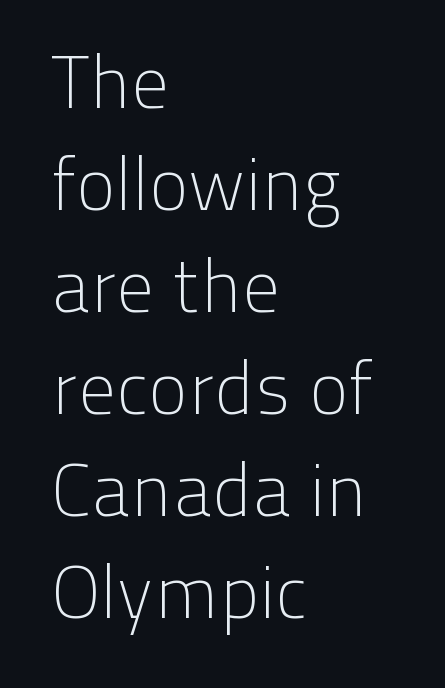
{"serif": "no", "italic": "no", "bold": "no", "weight": "light", "width": "normal", "stroke_contrast": "low", "x_height": "medium", "monospaced": "no", "underline": "no", "align": "left", "line_spacing": "normal", "line_spacing_ratio": 1.36, "letter_spacing": "normal", "letter_spacing_em": 0.0, "glyph_px": 75}
